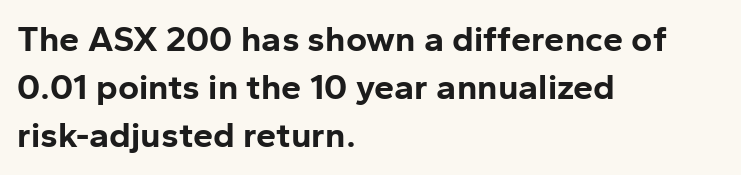
Are there feet on the stems? There aren't — it's a sans. Bold? Absolutely — the strokes are thick and heavy. In CSS terms this would be text-align: left. Quick note: interline space is typical.
